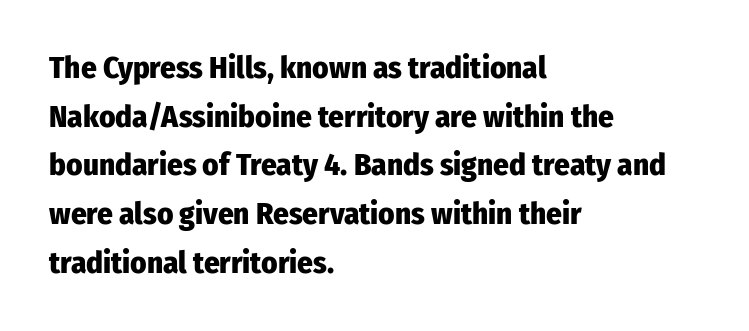
Grotesque or geometric, the face here clearly has no serifs. Does the leading feel generous? No, just average. Compared with a centered layout, this one pins lines to the left instead. Compared with an ordinary text face, these strokes are far heavier — a full bold.
